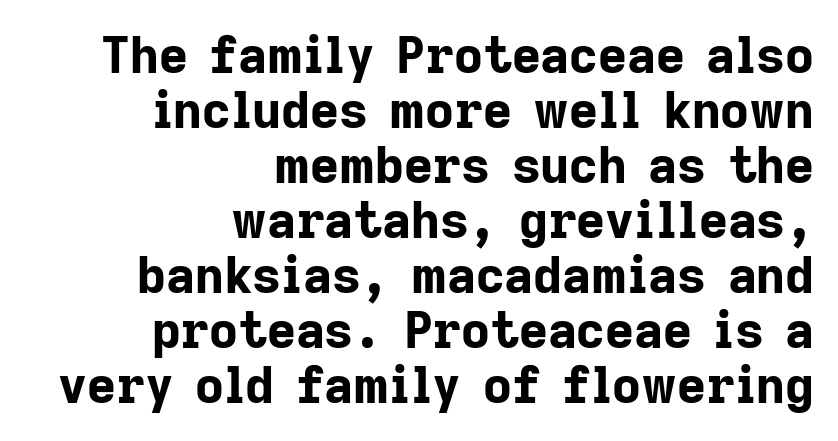
The image shows 50 px bold sans-serif type, upright; set right-aligned, tight line spacing (1.1x), normal letter spacing, not underlined; low stroke contrast and a medium x-height.
